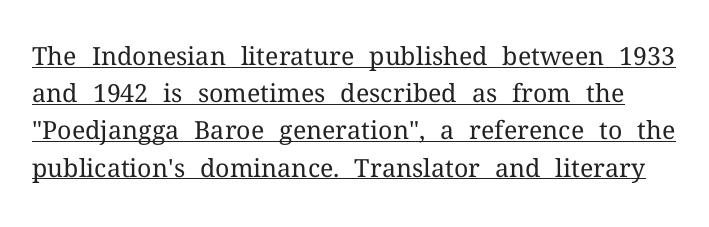
{"italic": "no", "bold": "no", "underline": "yes", "line_spacing": "normal", "line_spacing_ratio": 1.49, "letter_spacing": "normal", "letter_spacing_em": 0.0, "glyph_px": 25}
